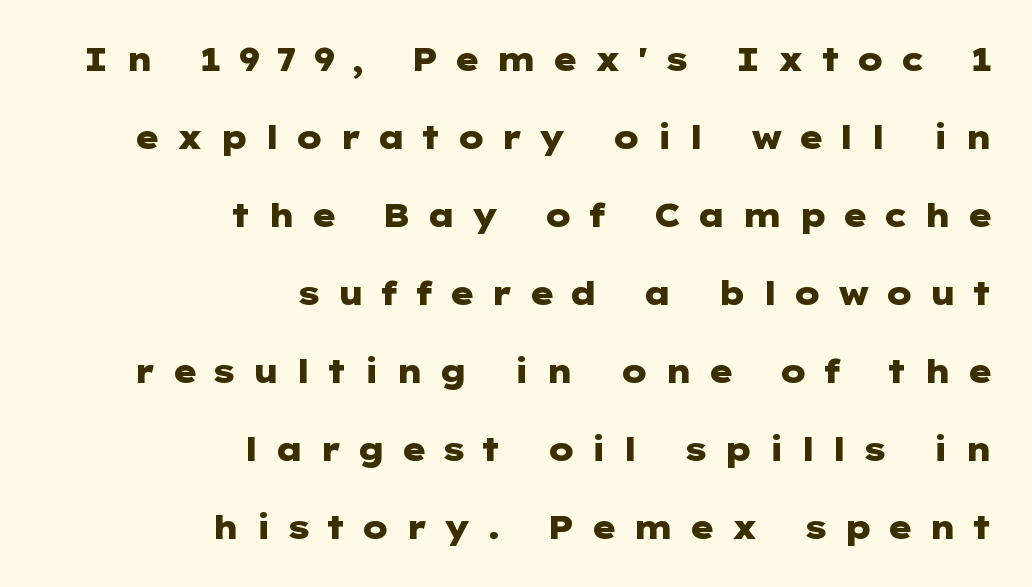
{"serif": "no", "italic": "no", "bold": "yes", "weight": "heavy", "width": "wide", "stroke_contrast": "low", "x_height": "medium", "underline": "no", "align": "right", "line_spacing": "loose", "line_spacing_ratio": 2.44, "letter_spacing": "wide", "letter_spacing_em": 0.47, "glyph_px": 32}
